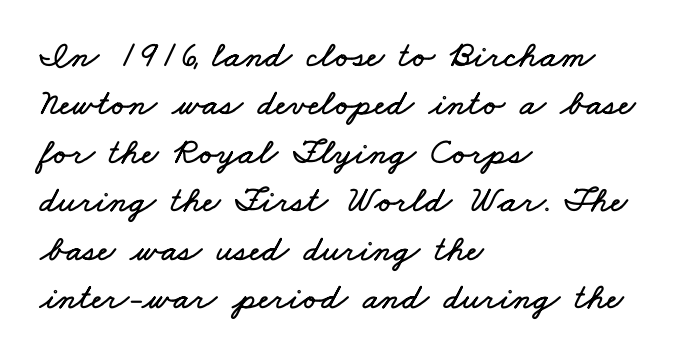
Is the block centered? No — it sits flush against the left margin. Decoration check: the copy has no underline. Standard letterfit; no display-style spreading of the glyphs. The lines sit at an ordinary, default distance from one another. Looks like regular typesetting: each glyph gets only the width it needs.
